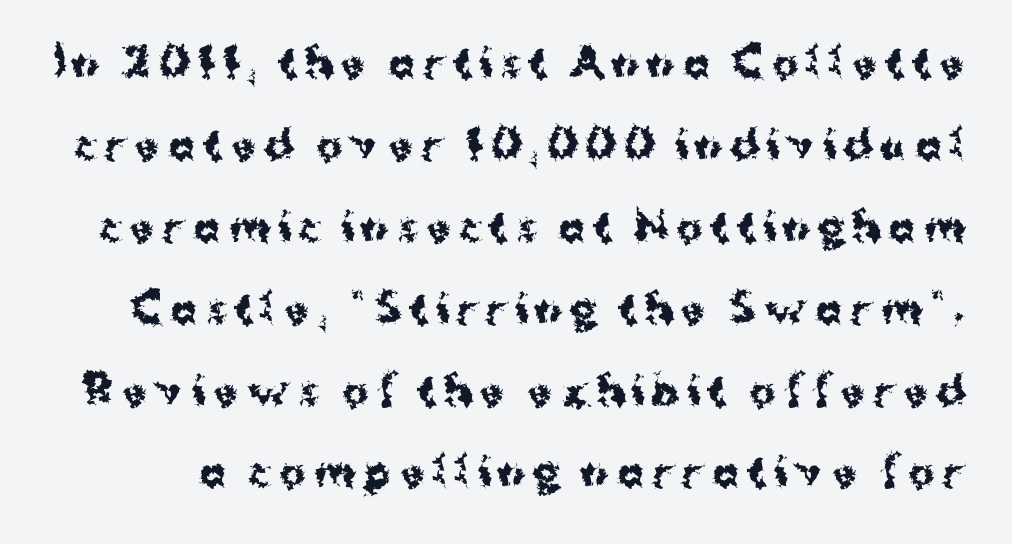
Q: Is the text bold? A: Yes.
Q: Is the text italic (slanted)? A: No, it is upright.
Q: Is the typeface a serif or a sans-serif typeface? A: Sans-serif.
Q: Is the text underlined? A: No.
Q: Is the spacing between letters normal or unusually wide? A: Unusually wide.
Q: Is the spacing between lines tight, normal or loose? A: Loose.
Q: Width (condensed, normal, or wide)? A: Normal.
Q: Stroke contrast? A: Medium.
Q: x-height? A: Medium.
Q: Monospaced? A: No.
